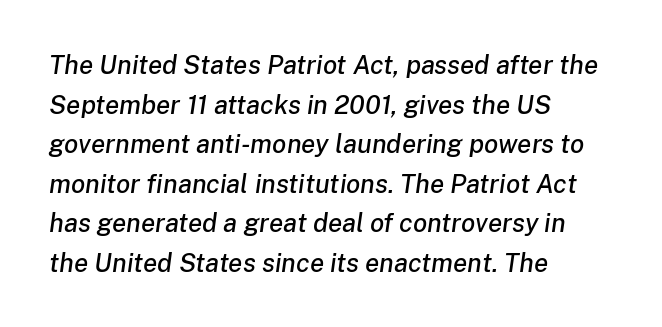
{"italic": "yes", "lean": "right", "slant_degrees": 8, "underline": "no", "align": "left", "line_spacing": "normal", "line_spacing_ratio": 1.52, "letter_spacing": "normal", "letter_spacing_em": 0.0, "glyph_px": 26}
